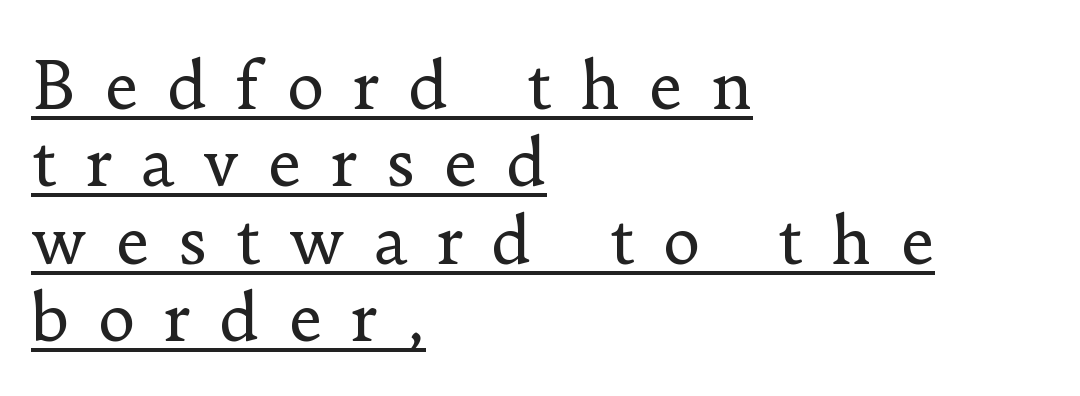
The specimen reads as upright at a glance. These lines stack with their left ends in a neat column. The letters look calm and open, with moderate or lighter stems. Students, observe the line beneath the letters — that is underlining.
